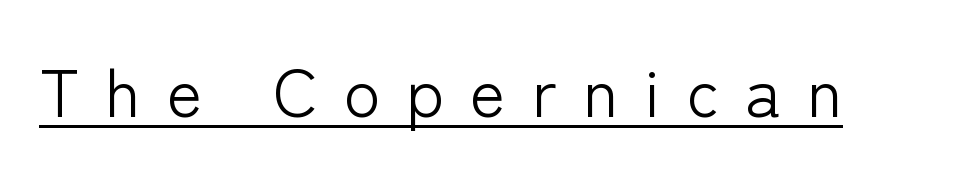
{"serif": "no", "italic": "no", "bold": "no", "weight": "light", "width": "normal", "stroke_contrast": "low", "x_height": "medium", "monospaced": "no", "underline": "yes", "letter_spacing": "wide", "letter_spacing_em": 0.39, "glyph_px": 67}
